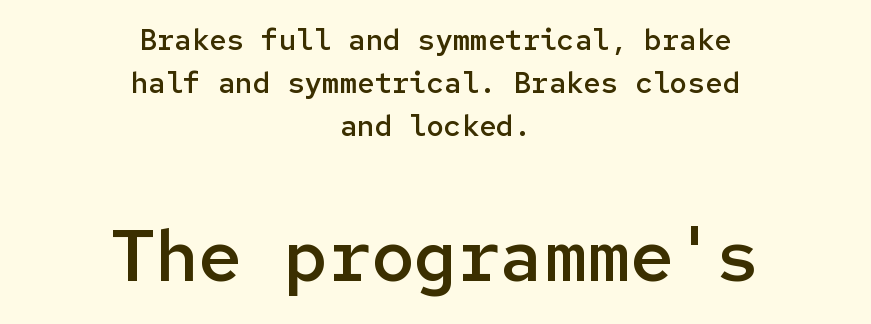
In terms of letterspacing, this is plain default setting. The face used here is monospaced, like something from a code editor. In terms of leading, this rendering sits right in the middle. Posture: vertical. The characters display no serif detailing; their extremities are plain. The lower block of text is set noticeably larger than the block above it.
